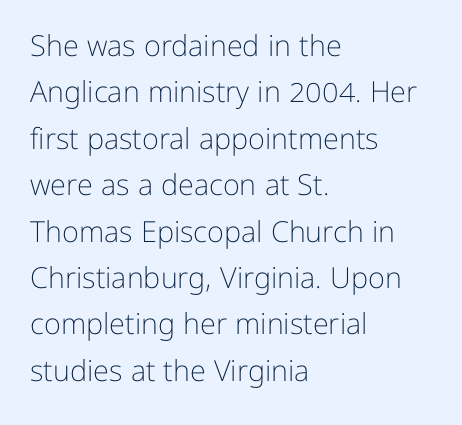
{"serif": "no", "italic": "no", "bold": "no", "weight": "light", "width": "normal", "stroke_contrast": "low", "x_height": "medium", "monospaced": "no", "underline": "no", "align": "left", "line_spacing": "normal", "line_spacing_ratio": 1.6, "letter_spacing": "normal", "letter_spacing_em": 0.0, "glyph_px": 29}
